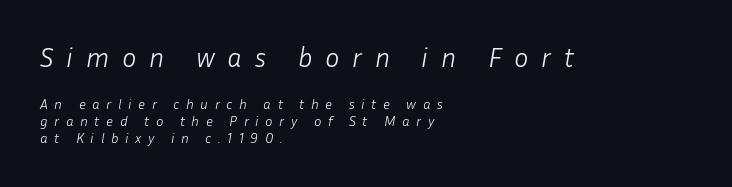
The image shows 27 px text type, italic (leaning right); set left-aligned, line spacing 1.22x, unusually wide letter spacing (+0.47 em), not underlined; the first (top) block is 1.93x larger.
